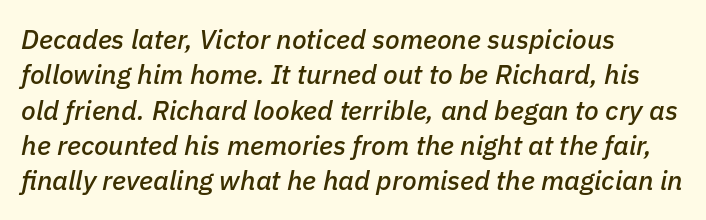
The image shows 27 px text type, italic (leaning right); set left-aligned, normal line spacing (1.31x), normal letter spacing, not underlined.
